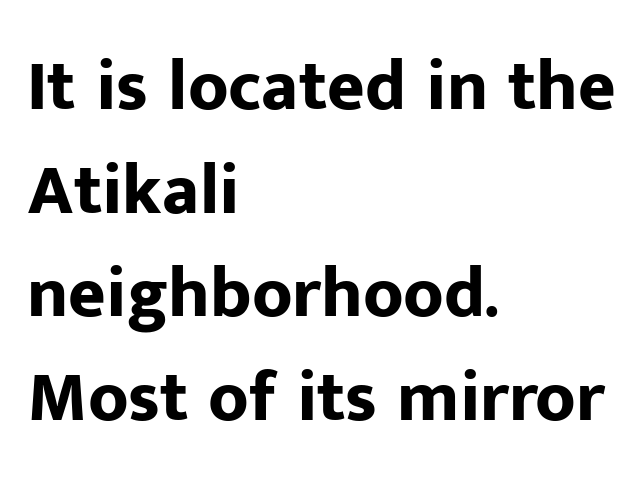
{"serif": "no", "italic": "no", "bold": "yes", "weight": "bold", "width": "normal", "stroke_contrast": "low", "x_height": "medium", "monospaced": "no", "underline": "no", "align": "left", "line_spacing": "normal", "line_spacing_ratio": 1.44, "letter_spacing": "normal", "letter_spacing_em": 0.0, "glyph_px": 72}
